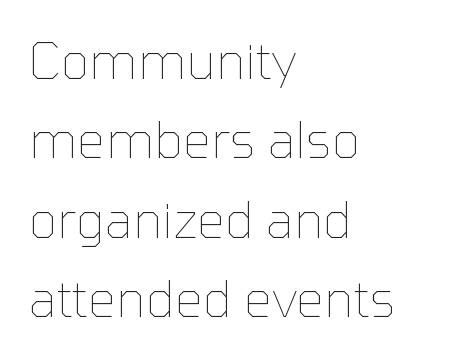
The image shows 50 px thin type, upright; set left-aligned, normal line spacing (1.59x), normal letter spacing, not underlined; low stroke contrast and a medium x-height.
